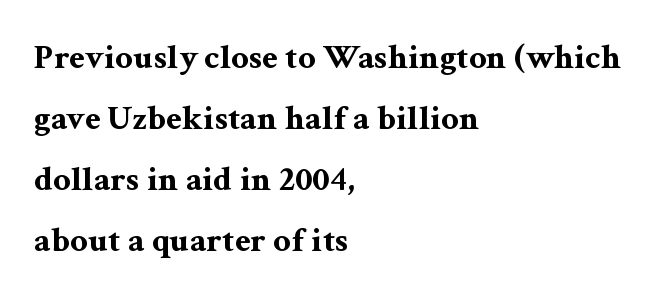
{"serif": "yes", "italic": "no", "bold": "yes", "weight": "bold", "width": "wide", "stroke_contrast": "medium", "x_height": "medium", "monospaced": "no", "underline": "no", "align": "left", "line_spacing_ratio": 1.74, "letter_spacing": "normal", "letter_spacing_em": 0.0, "glyph_px": 35}
